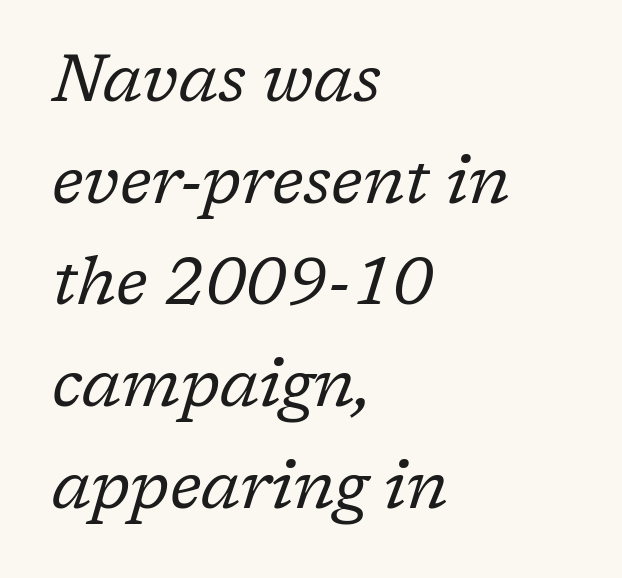
Compared with ordinary roman type, these characters are visibly tilted. Line beginnings align vertically; line endings do not. Varying glyph widths throughout — classic text-font behaviour. This sample uses a serif face. One glance says typical: line gaps are just what's usual.
